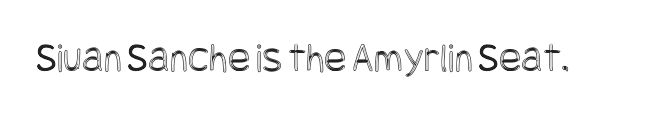
Tall strokes in this sample are plumb rather than angled. Clear beneath every line of the passage. This rendering leaves character spacing at its baseline value.
